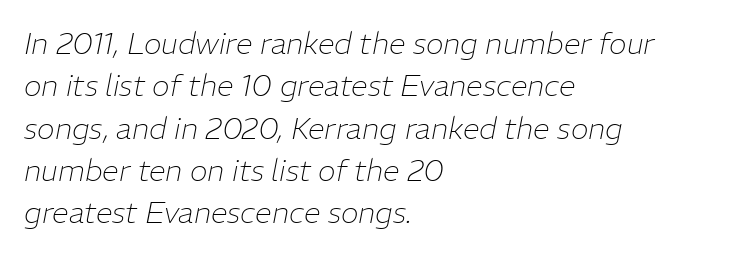
Bold? No — there's no thickening of the strokes. What's the leading like? Ordinary, nothing unusual. Would a proofreader flag this as italicized? Yes. Words float on clear page, feet unadorned. Spacing between characters is what you'd get straight out of the box.
